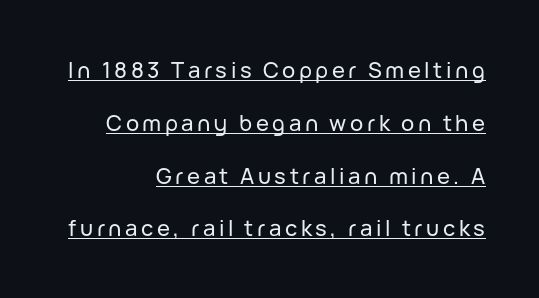
Q: Is the text italic (slanted)? A: No, it is upright.
Q: Is the text underlined? A: Yes.
Q: How is the paragraph aligned? A: Right-aligned.
Q: Is the spacing between lines tight, normal or loose? A: Loose.
